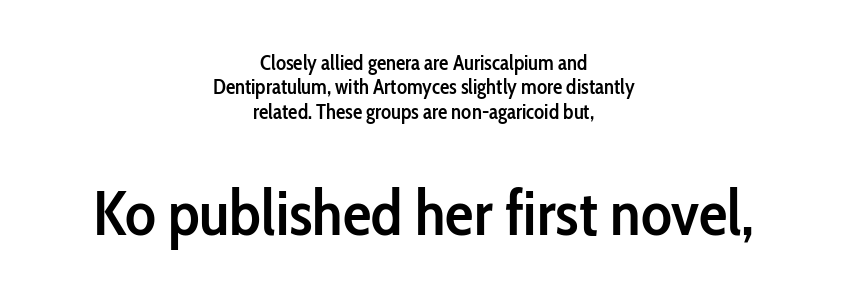
Q: Is the text bold? A: Semi-bold.
Q: Is the text italic (slanted)? A: No, it is upright.
Q: Is the typeface a serif or a sans-serif typeface? A: Sans-serif.
Q: Is the text underlined? A: No.
Q: How is the paragraph aligned? A: Centered.
Q: Is the spacing between letters normal or unusually wide? A: Normal.
Q: Which block of text is set in a larger size, the first (top) or the second (bottom)? A: The second (bottom) one.
Q: Width (condensed, normal, or wide)? A: Condensed.
Q: Stroke contrast? A: Low.
Q: x-height? A: Medium.
Q: Monospaced? A: No.
